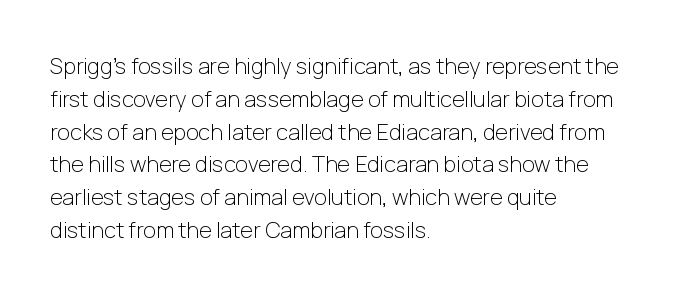
Descender tails drop into unmarked territory. Vertically, the passage feels balanced, rows spaced as you'd expect. The typesetter chose a ragged-right arrangement here. The typography opts for an upright posture over an oblique one. The rendering keeps characters at their native spacing. Stroke mass is kept to a normal reading level or below.
